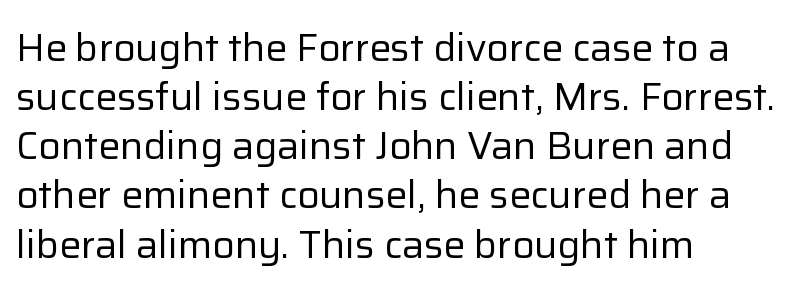
Q: Is the text bold? A: No.
Q: Is the text italic (slanted)? A: No, it is upright.
Q: Is the typeface a serif or a sans-serif typeface? A: Sans-serif.
Q: Is the text underlined? A: No.
Q: How is the paragraph aligned? A: Left-aligned.
Q: Is the spacing between letters normal or unusually wide? A: Normal.
Q: Is the spacing between lines tight, normal or loose? A: Normal.
Q: Width (condensed, normal, or wide)? A: Normal.
Q: Stroke contrast? A: Low.
Q: x-height? A: Medium.
Q: Monospaced? A: No.
